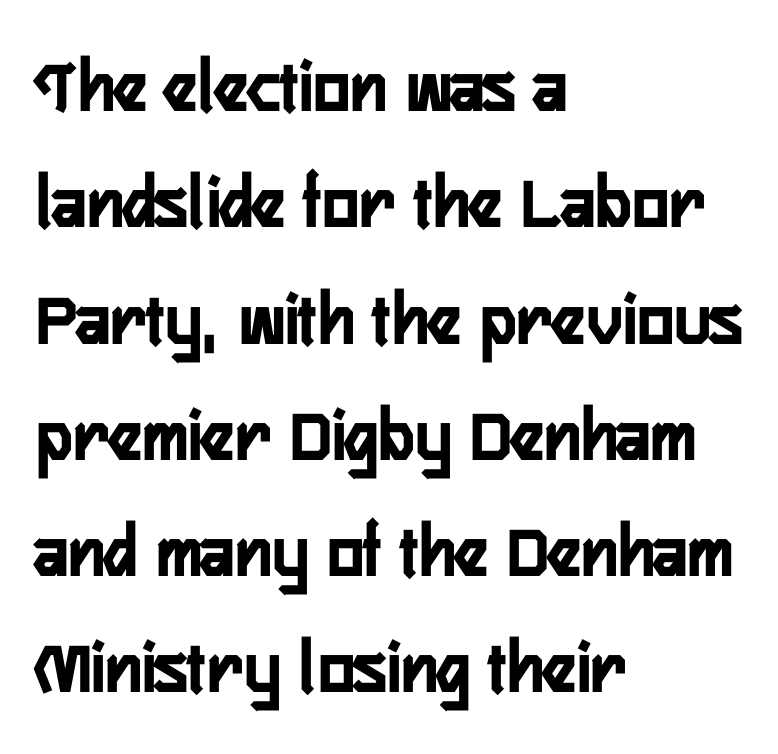
You can tell from the bare stems that sans-serif type was used. When letters stand straight like this, we call the style roman or upright. One-word summary of the alignment: left. Heavy-handed strokes throughout: this text is bold.
